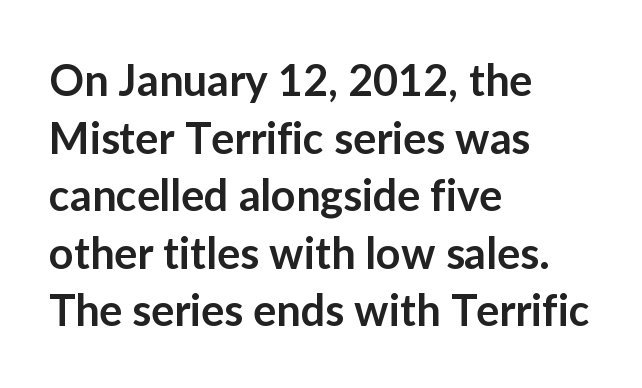
Has an underline been added? It has not. The horizontal fit of the characters is conventional and even. Does the lettering tilt? It doesn't — this is upright. These lines are rendered in a variable-pitch font. Vertical spacing — default.
